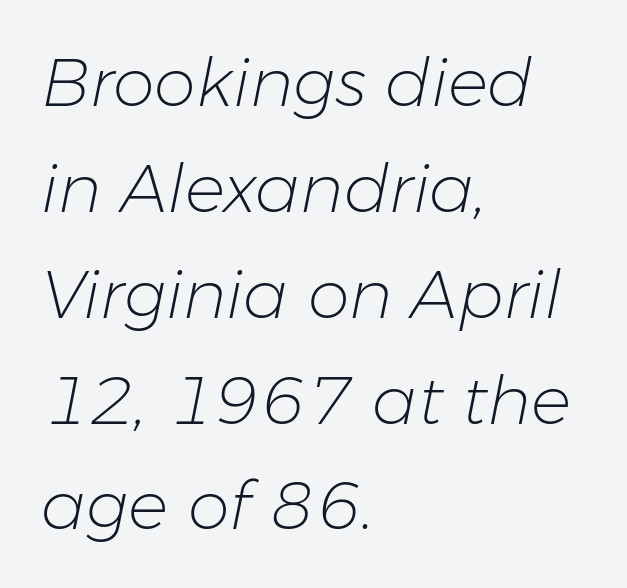
Q: Is the text bold? A: No.
Q: Is the text italic (slanted)? A: Yes, it leans right by about 11 degrees.
Q: Is the text underlined? A: No.
Q: How is the paragraph aligned? A: Left-aligned.
Q: Is the spacing between letters normal or unusually wide? A: Normal.
Q: Is the spacing between lines tight, normal or loose? A: Normal.
Q: Width (condensed, normal, or wide)? A: Normal.
Q: Stroke contrast? A: Low.
Q: x-height? A: Medium.
Q: Monospaced? A: No.
